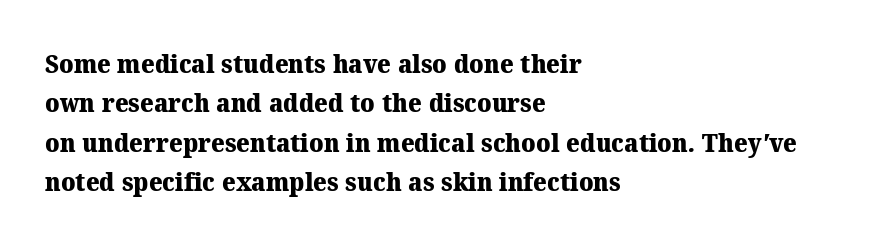
Is the type bold? Yes — the strokes are clearly thick and heavy. Line beginnings align vertically; line endings do not. The specimen omits any rule beneath the text block's lines. The horizontal fit of the characters is conventional and even. These lines sit exactly where default settings would place them.
